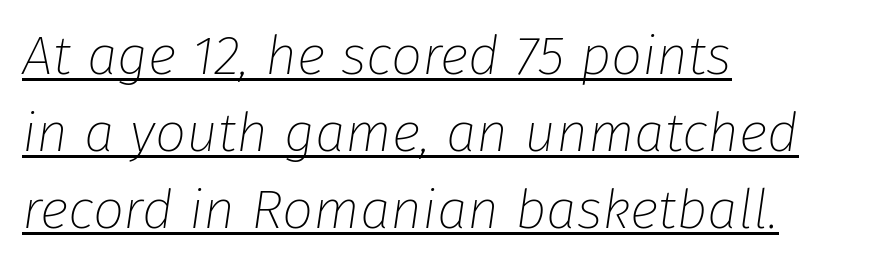
One glance says typical: line gaps are just what's usual. The font sits on the lighter half of the weight spectrum, regular included. Posture: slanted. A baseline rule has been typeset under these characters. This rendering leaves character spacing at its baseline value. A student would call this left alignment; a typographer would say flush left, rag right.
